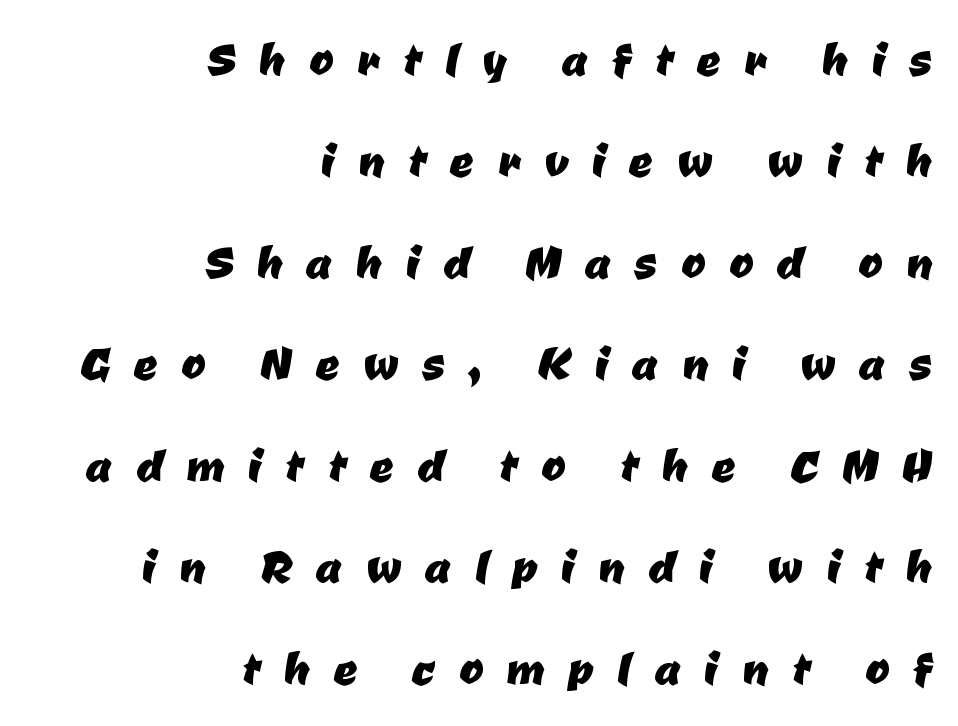
The image shows 58 px sans-serif type; set right-aligned, line spacing 1.75x, unusually wide letter spacing (+0.41 em), not underlined; low stroke contrast and a medium x-height.
